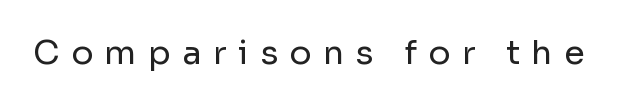
The image shows 33 px regular-weight sans-serif type, upright; set unusually wide letter spacing (+0.35 em), not underlined; low stroke contrast and a medium x-height.
